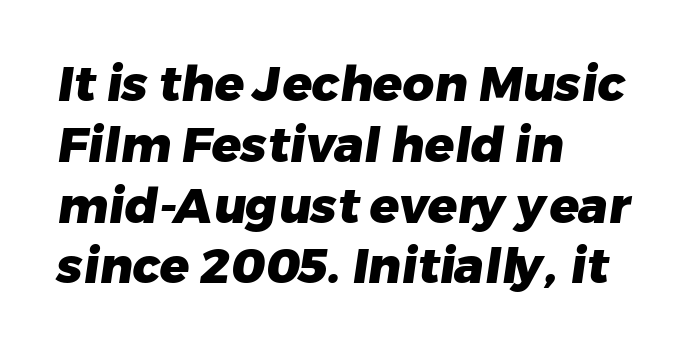
Q: Is the text bold? A: Yes.
Q: Is the typeface a serif or a sans-serif typeface? A: Sans-serif.
Q: Is the text underlined? A: No.
Q: How is the paragraph aligned? A: Left-aligned.
Q: Is the spacing between letters normal or unusually wide? A: Normal.
Q: Width (condensed, normal, or wide)? A: Normal.
Q: Stroke contrast? A: Low.
Q: x-height? A: Medium.
Q: Monospaced? A: No.
